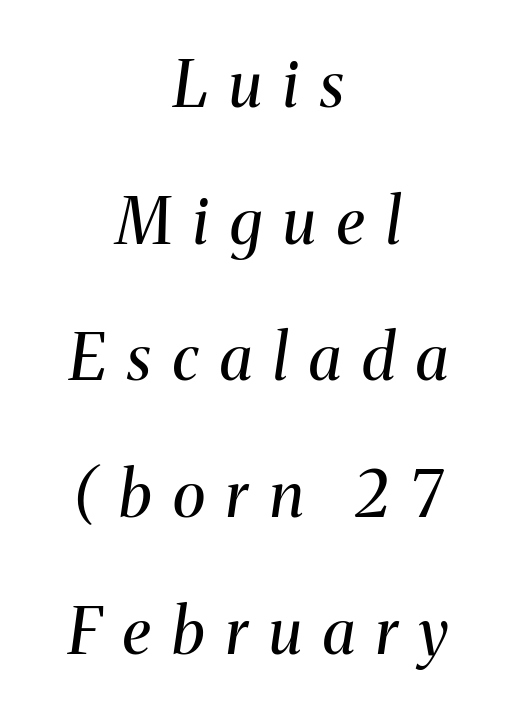
Q: Is the text bold? A: No.
Q: Is the text italic (slanted)? A: Yes, it leans right by about 8 degrees.
Q: Is the typeface a serif or a sans-serif typeface? A: Serif.
Q: Is the text underlined? A: No.
Q: How is the paragraph aligned? A: Centered.
Q: Is the spacing between letters normal or unusually wide? A: Unusually wide.
Q: Is the spacing between lines tight, normal or loose? A: Loose.
Q: Width (condensed, normal, or wide)? A: Normal.
Q: Stroke contrast? A: Medium.
Q: x-height? A: Medium.
Q: Monospaced? A: No.
